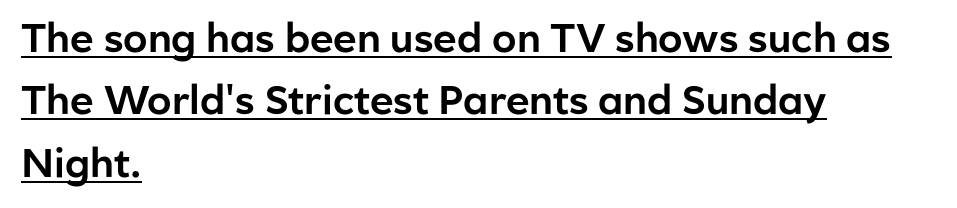
The face used here is proportionally spaced, like ordinary book or web type. Each line starts at the same left margin while the right side varies. Does extra space separate the letters? No, they use regular spacing. The font family rendered here belongs to the sans-serif group.
